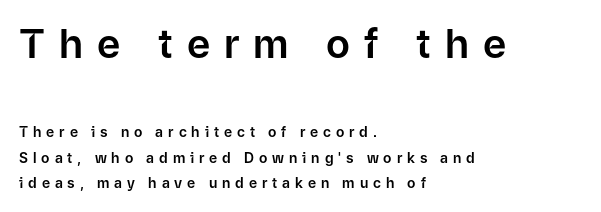
The image shows 40 px sans-serif type, upright; set left-aligned, line spacing 1.81x, unusually wide letter spacing (+0.35 em), not underlined; the first (top) block is 2.86x larger; low stroke contrast and a medium x-height.
